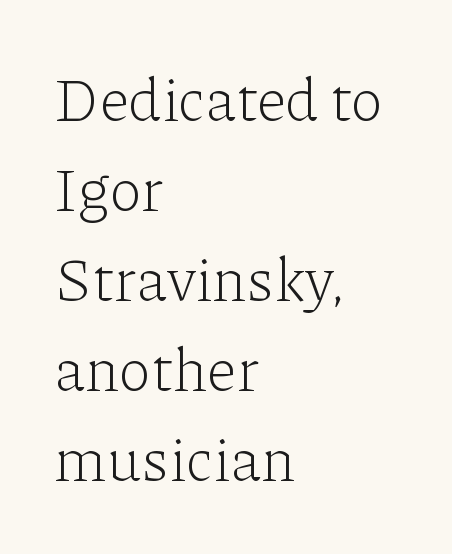
Nope, not italic — everything's standing straight. Letters rest on an invisible, unmarked baseline. The paragraph shown leans on its left margin. The face used here is proportionally spaced, like ordinary book or web type.
